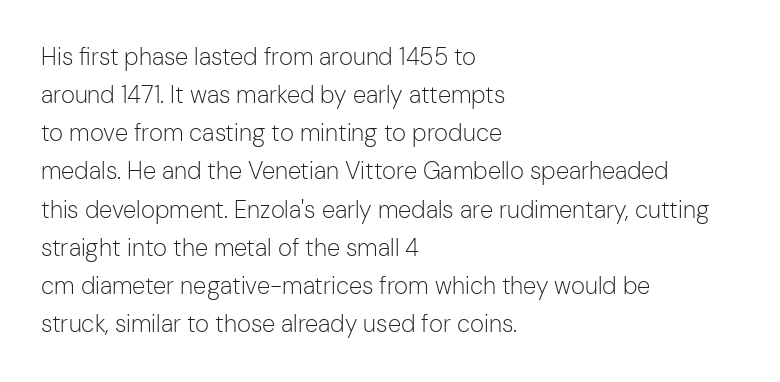
{"italic": "no", "bold": "no", "underline": "no", "align": "left", "line_spacing": "normal", "line_spacing_ratio": 1.59, "letter_spacing": "normal", "letter_spacing_em": 0.0, "glyph_px": 24}
